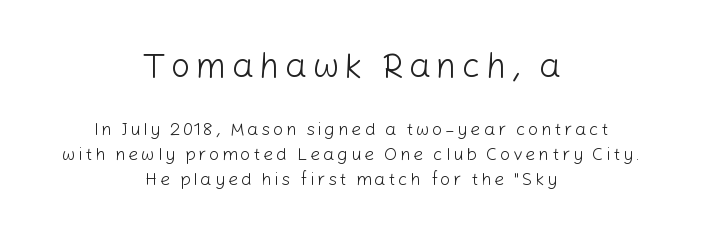
The image shows 35 px light sans-serif type, upright; set centered, normal line spacing (1.38x), not underlined; the first (top) block is 1.94x larger; low stroke contrast and a medium x-height.
